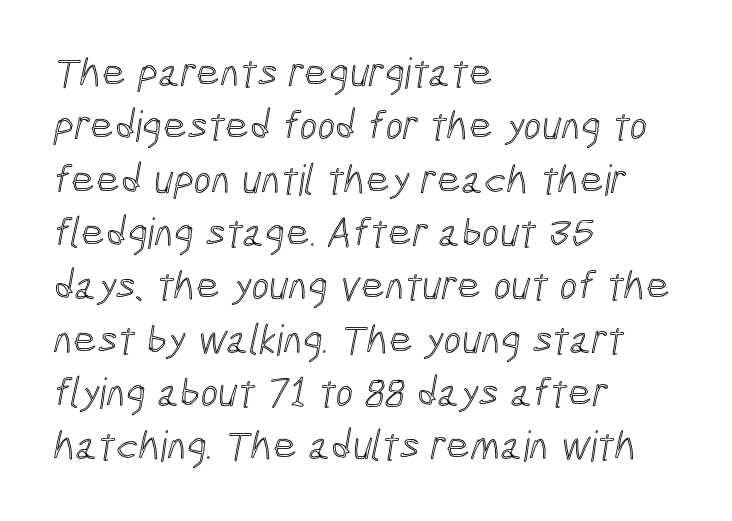
{"width": "condensed", "x_height": "medium", "monospaced": "no", "underline": "no", "align": "left", "line_spacing": "normal", "line_spacing_ratio": 1.27, "letter_spacing": "normal", "letter_spacing_em": 0.0, "glyph_px": 42}
